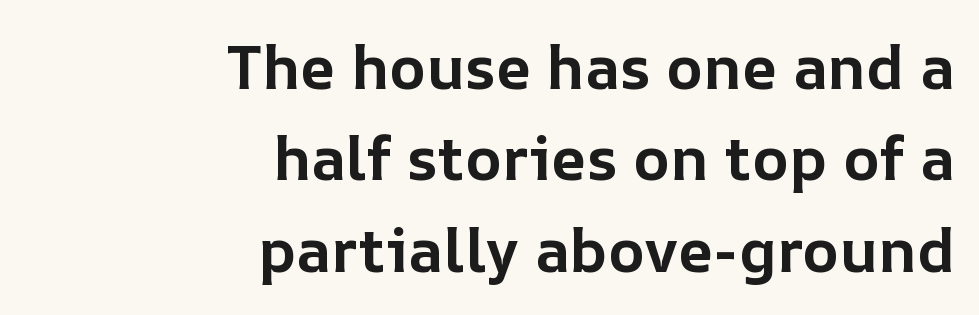
Compared with typical body copy, the letter spacing here is the same. You could not count columns in this text — the font is proportionally spaced. The typesetter chose a ragged-left arrangement here. Ordinary non-slanted type is in use.
